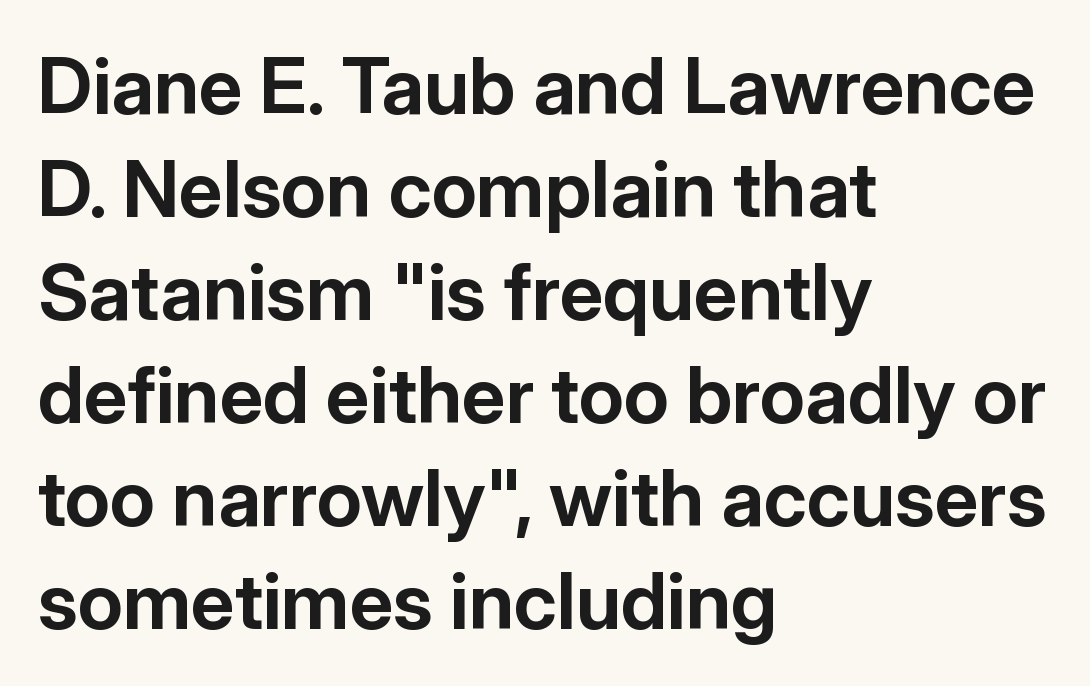
Q: Is the text bold? A: Yes.
Q: Is the text italic (slanted)? A: No, it is upright.
Q: Is the typeface a serif or a sans-serif typeface? A: Sans-serif.
Q: Is the text underlined? A: No.
Q: How is the paragraph aligned? A: Left-aligned.
Q: Is the spacing between letters normal or unusually wide? A: Normal.
Q: Is the spacing between lines tight, normal or loose? A: Normal.
Q: Width (condensed, normal, or wide)? A: Normal.
Q: Stroke contrast? A: Low.
Q: x-height? A: Medium.
Q: Monospaced? A: No.
